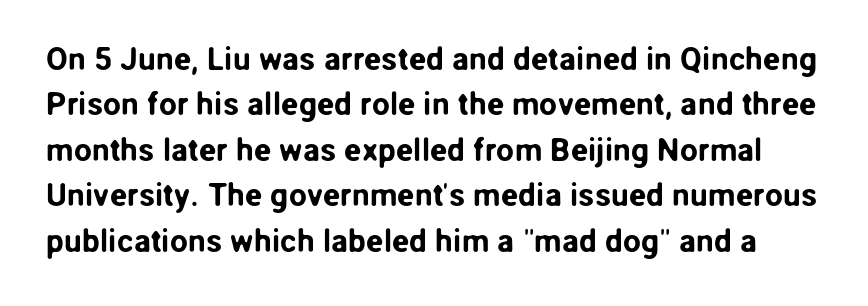
Q: Is the text italic (slanted)? A: No, it is upright.
Q: Is the typeface a serif or a sans-serif typeface? A: Sans-serif.
Q: Is the text underlined? A: No.
Q: Is the spacing between letters normal or unusually wide? A: Normal.
Q: Is the spacing between lines tight, normal or loose? A: Normal.
Q: Width (condensed, normal, or wide)? A: Normal.
Q: Stroke contrast? A: Low.
Q: x-height? A: Medium.
Q: Monospaced? A: No.
